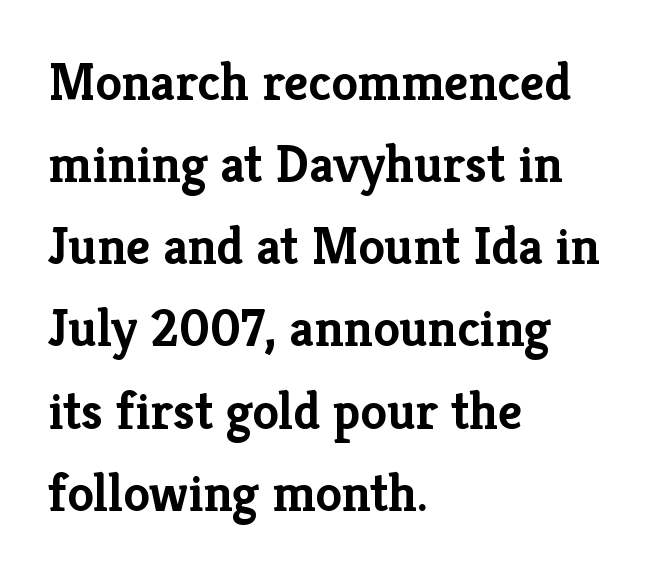
The image shows 53 px semibold serif type, upright; set left-aligned, normal line spacing (1.55x), normal letter spacing, not underlined; low stroke contrast and a medium x-height.
